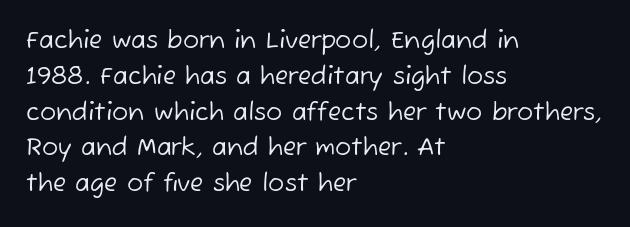
The weight tops out at a normal text grade. Rows of type keep a routine distance in the vertical direction. Underlining? Definitely not there. You could call the tracking neutral — neither tight nor loose.
